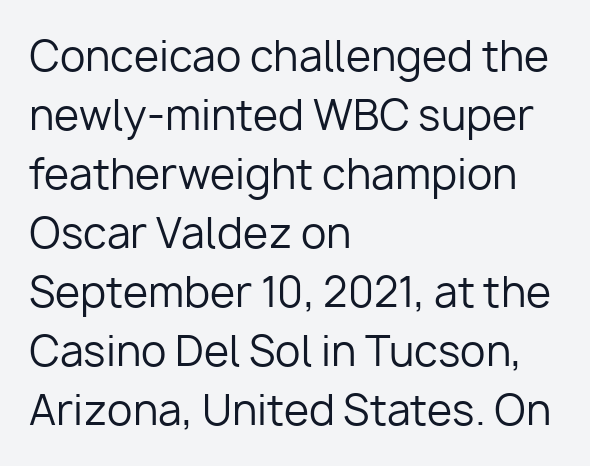
Q: Is the text bold? A: No.
Q: Is the text italic (slanted)? A: No, it is upright.
Q: Is the typeface a serif or a sans-serif typeface? A: Sans-serif.
Q: Is the text underlined? A: No.
Q: How is the paragraph aligned? A: Left-aligned.
Q: Is the spacing between letters normal or unusually wide? A: Normal.
Q: Is the spacing between lines tight, normal or loose? A: Normal.
Q: Width (condensed, normal, or wide)? A: Normal.
Q: Stroke contrast? A: Low.
Q: x-height? A: Medium.
Q: Monospaced? A: No.
